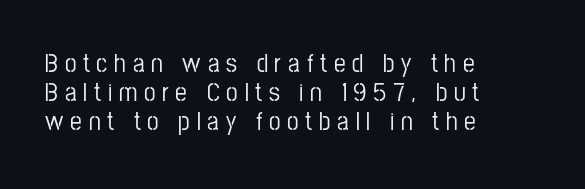
Q: Is the text italic (slanted)? A: No, it is upright.
Q: Is the text underlined? A: No.
Q: How is the paragraph aligned? A: Left-aligned.
Q: Is the spacing between letters normal or unusually wide? A: Unusually wide.
Q: Is the spacing between lines tight, normal or loose? A: Tight.
